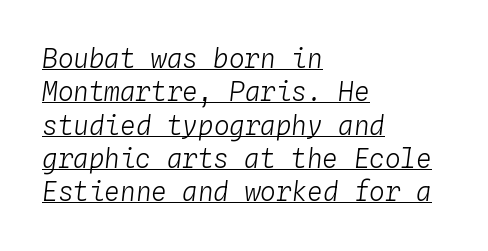
Nothing unusual about the tracking: characters are spaced as the font intends. Notice how descenders clear the ascenders below comfortably — that's standard leading. The axis of the letterforms is tilted away from vertical. This sample carries an underscore along the baseline area.
